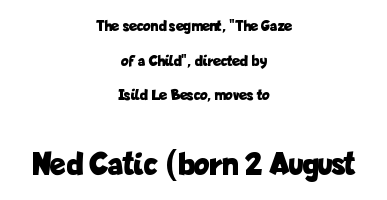
The font family rendered here belongs to the sans-serif group. The designer dialed line spacing up above the default. Check under the words: just untouched page. Pretty heavy lettering here — definitely bold. Students, note that the glyphs here touch the page at normal intervals.
